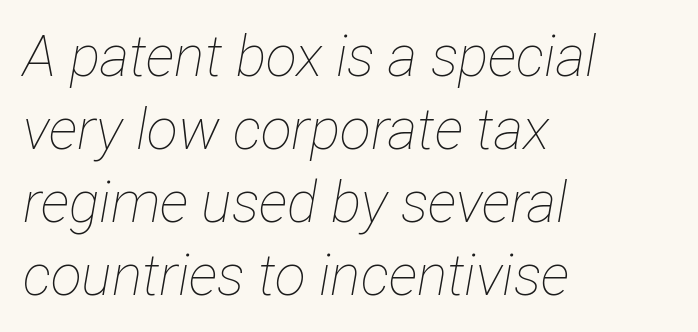
{"italic": "yes", "lean": "right", "slant_degrees": 12, "bold": "no", "weight": "thin", "width": "condensed", "stroke_contrast": "low", "x_height": "medium", "monospaced": "no", "underline": "no", "align": "left", "line_spacing": "normal", "line_spacing_ratio": 1.28, "letter_spacing": "normal", "letter_spacing_em": 0.0, "glyph_px": 57}
